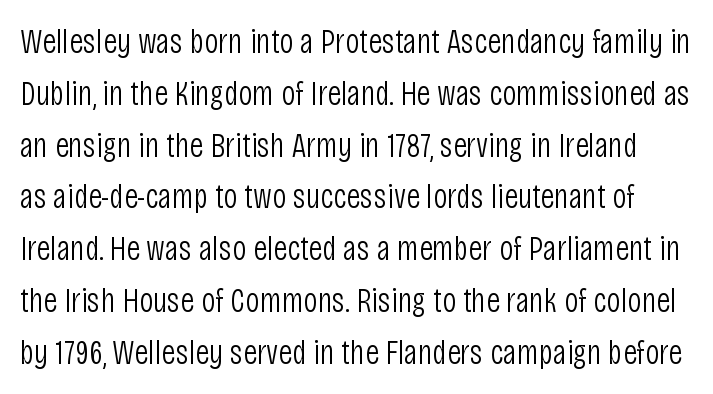
Q: Is the text bold? A: No.
Q: Is the text italic (slanted)? A: No, it is upright.
Q: Is the typeface a serif or a sans-serif typeface? A: Sans-serif.
Q: Is the text underlined? A: No.
Q: Is the spacing between letters normal or unusually wide? A: Normal.
Q: Is the spacing between lines tight, normal or loose? A: Normal.
Q: Width (condensed, normal, or wide)? A: Condensed.
Q: Stroke contrast? A: Low.
Q: x-height? A: Large.
Q: Monospaced? A: No.
